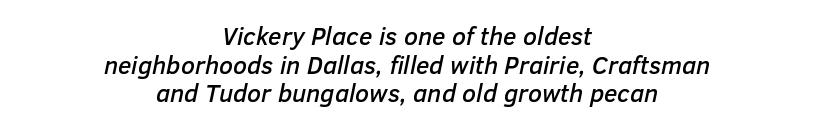
{"italic": "yes", "lean": "right", "slant_degrees": 12, "underline": "no", "align": "center", "line_spacing": "tight", "line_spacing_ratio": 1.15, "letter_spacing": "normal", "letter_spacing_em": 0.0, "glyph_px": 25}
